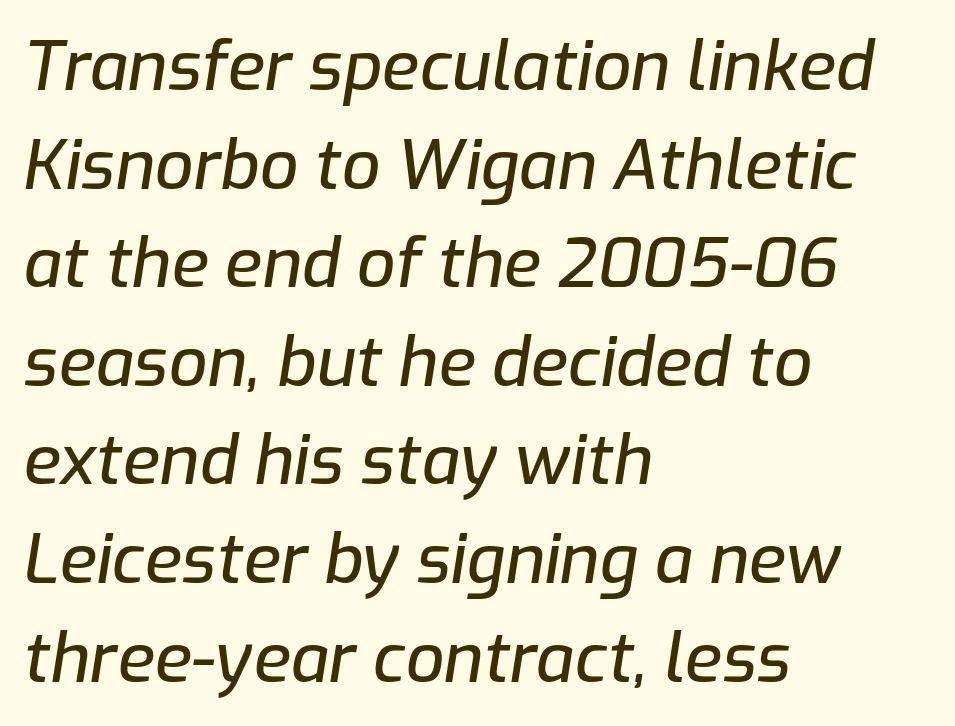
The paragraph has a hard left edge and a soft right edge. Characters are canted at an angle relative to the baseline's perpendicular. No word sits above an underline. These lines are rendered in a variable-pitch font. The tracking reads as untouched default to a designer's eye. A typesetter would call this leading conventional body-copy spacing.
